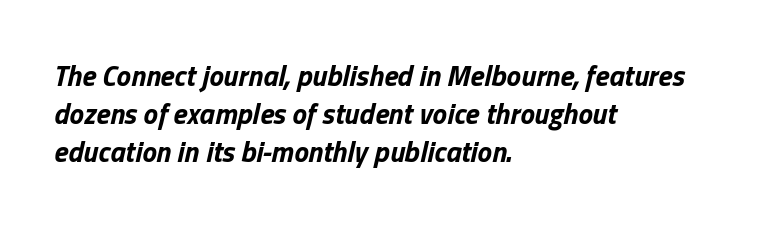
Q: Is the text bold? A: Yes.
Q: Is the text italic (slanted)? A: Yes, it leans right by about 13 degrees.
Q: Is the text underlined? A: No.
Q: How is the paragraph aligned? A: Left-aligned.
Q: Is the spacing between letters normal or unusually wide? A: Normal.
Q: Is the spacing between lines tight, normal or loose? A: Normal.
Q: Width (condensed, normal, or wide)? A: Normal.
Q: Stroke contrast? A: Low.
Q: x-height? A: Medium.
Q: Monospaced? A: No.
